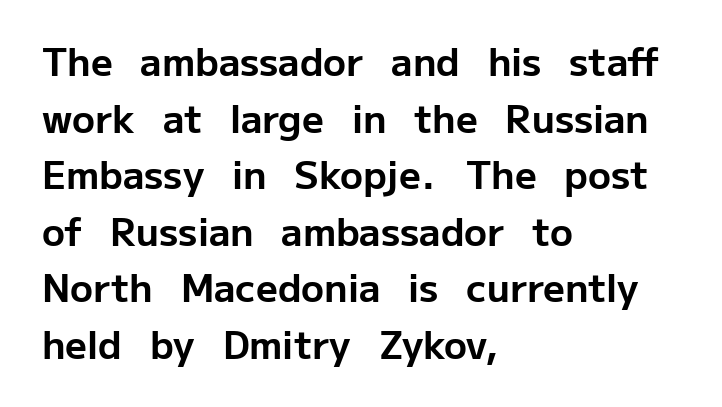
{"serif": "no", "italic": "no", "bold": "yes", "weight": "bold", "width": "normal", "stroke_contrast": "low", "x_height": "medium", "monospaced": "no", "underline": "no", "align": "left", "line_spacing": "normal", "line_spacing_ratio": 1.49, "letter_spacing": "normal", "letter_spacing_em": 0.0, "glyph_px": 38}
